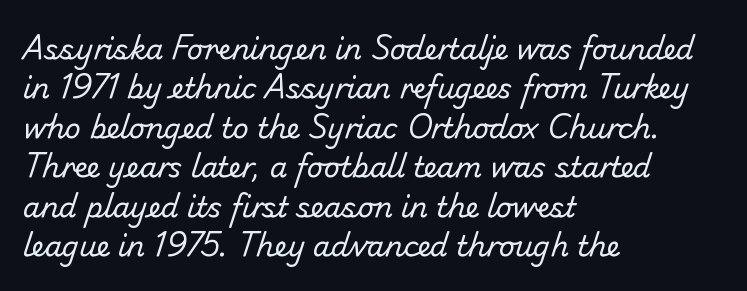
{"serif": "no", "bold": "no", "weight": "regular", "width": "normal", "stroke_contrast": "low", "x_height": "small", "monospaced": "no", "underline": "no", "align": "left", "line_spacing": "normal", "line_spacing_ratio": 1.41, "letter_spacing": "normal", "letter_spacing_em": 0.0, "glyph_px": 28}
